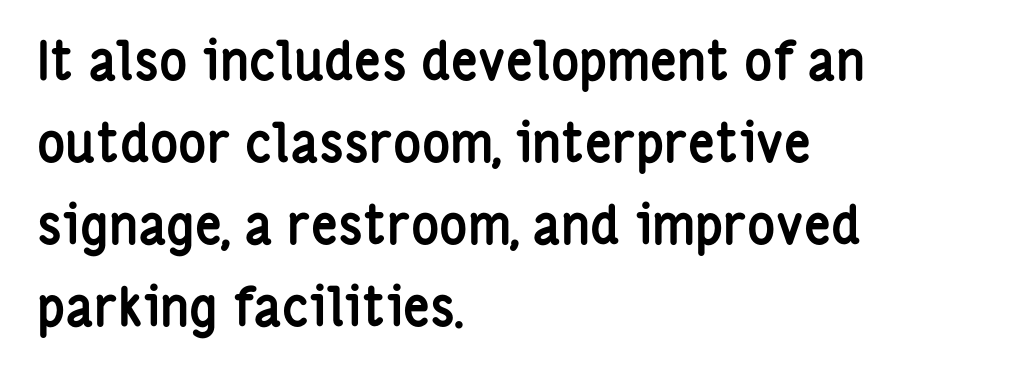
Weight: bold. Default kerning and tracking; the words read as compact shapes. Is there much room between lines? A standard amount, neither cramped nor airy. Upright lettering throughout. The letters carry no serifs — their stems end cleanly without finishing strokes.
